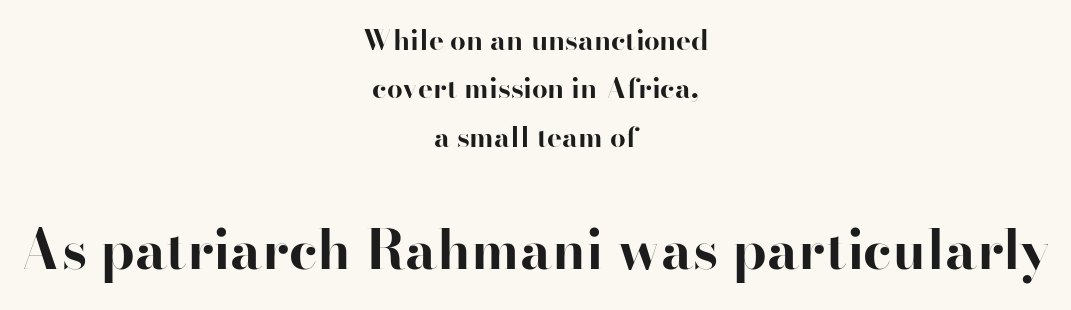
{"serif": "yes", "italic": "no", "bold": "yes", "weight": "bold", "width": "normal", "stroke_contrast": "high", "x_height": "small", "monospaced": "no", "underline": "no", "align": "center", "line_spacing_ratio": 1.73, "letter_spacing": "normal", "letter_spacing_em": 0.0, "larger_block": "second", "size_ratio": 1.96, "glyph_px": 55}
